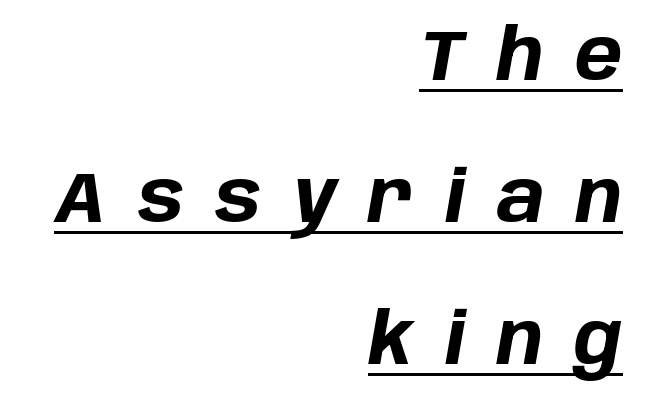
Q: Is the text bold? A: Yes.
Q: Is the text italic (slanted)? A: Yes, it leans right by about 10 degrees.
Q: Is the text underlined? A: Yes.
Q: How is the paragraph aligned? A: Right-aligned.
Q: Is the spacing between letters normal or unusually wide? A: Unusually wide.
Q: Is the spacing between lines tight, normal or loose? A: Loose.
Q: Width (condensed, normal, or wide)? A: Normal.
Q: Stroke contrast? A: Low.
Q: x-height? A: Large.
Q: Monospaced? A: No.
